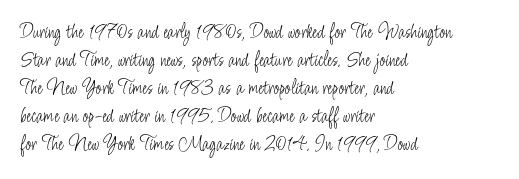
The image shows 21 px text type; set left-aligned, normal line spacing (1.33x), normal letter spacing, not underlined.
